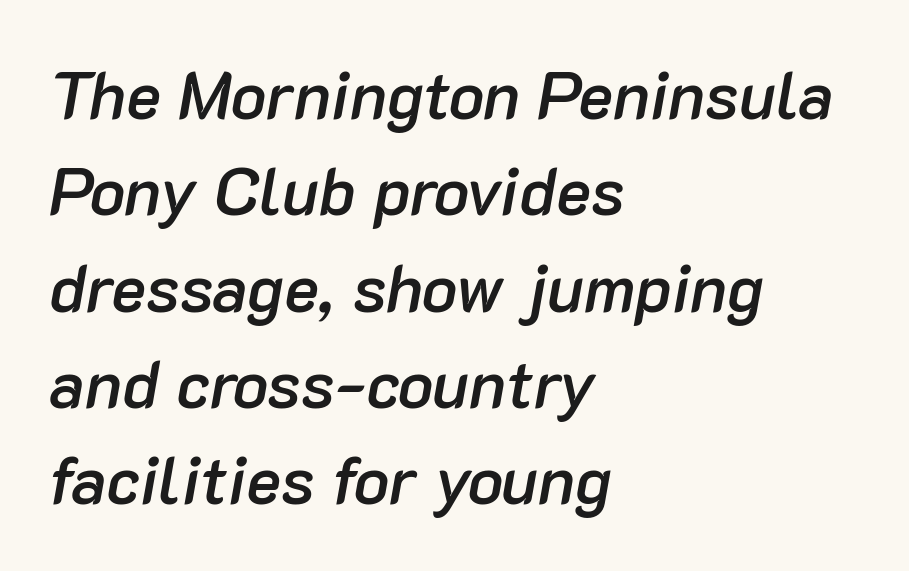
The strip under each line holds only bare page. A fair bit of extra ink — the face is semibold, not bold. The rag falls on the right side of this text block. Interline gaps are of average width in this sample. Students, note that the glyphs here touch the page at normal intervals. The passage shown is typed in a proportional face where columns would drift.
